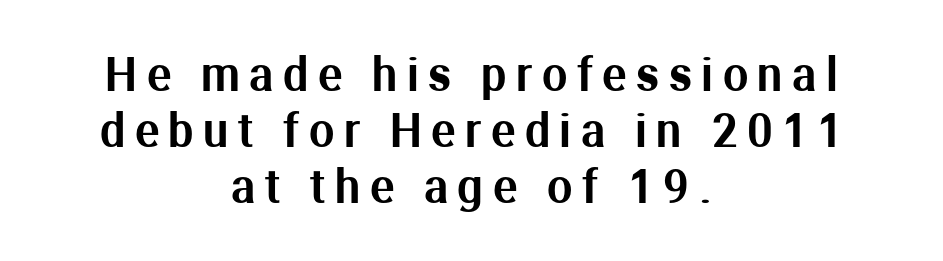
Q: Is the text italic (slanted)? A: No, it is upright.
Q: Is the typeface a serif or a sans-serif typeface? A: Sans-serif.
Q: Is the text underlined? A: No.
Q: How is the paragraph aligned? A: Centered.
Q: Is the spacing between letters normal or unusually wide? A: Unusually wide.
Q: Width (condensed, normal, or wide)? A: Normal.
Q: Stroke contrast? A: Medium.
Q: x-height? A: Medium.
Q: Monospaced? A: No.
